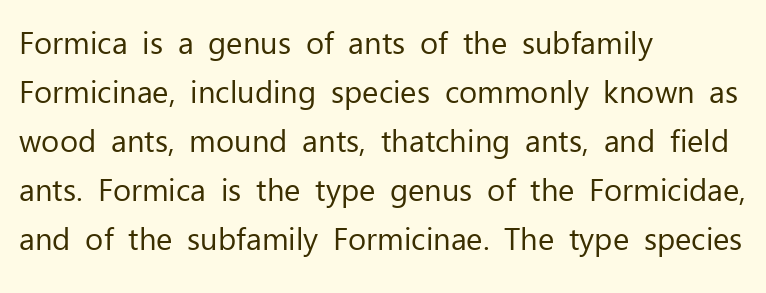
{"serif": "no", "italic": "no", "bold": "no", "weight": "regular", "width": "normal", "stroke_contrast": "low", "x_height": "medium", "monospaced": "no", "underline": "no", "align": "left", "line_spacing": "normal", "line_spacing_ratio": 1.58, "letter_spacing": "normal", "letter_spacing_em": 0.0, "glyph_px": 31}
